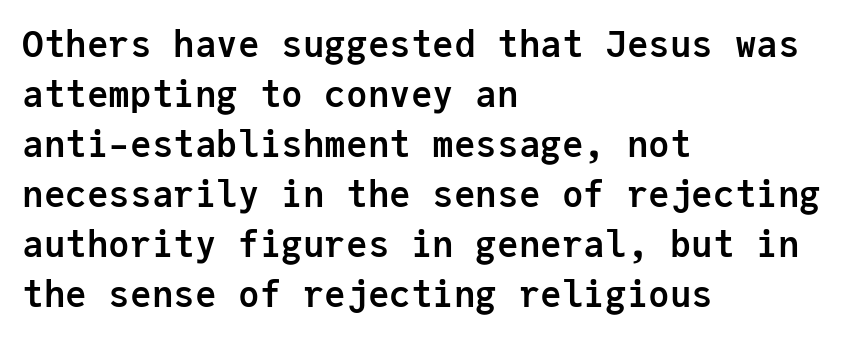
Left-aligned paragraph, ragged on the right. No extra tracking has been applied to these lines. Look at the bottom of the vertical strokes: they stop flat, with no serifs. Line spacing here is normal.
